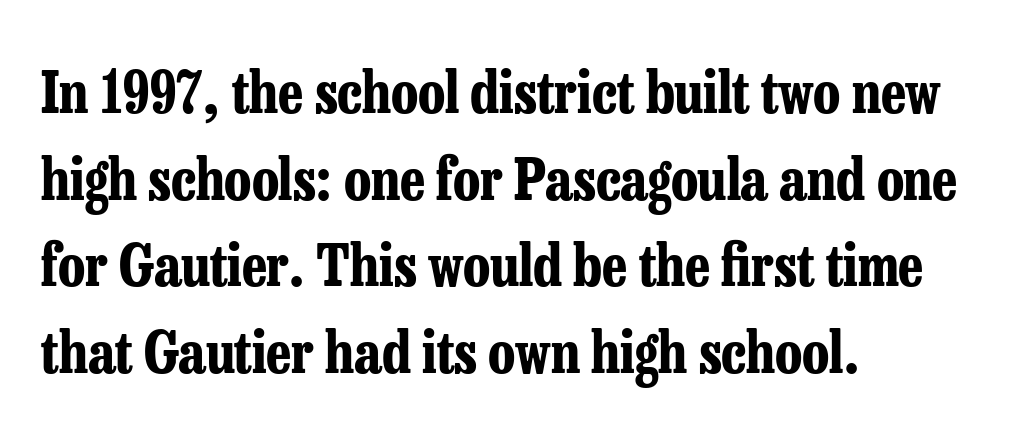
The image shows 57 px bold, condensed serif type, upright; set left-aligned, normal line spacing (1.52x), normal letter spacing, not underlined; low stroke contrast and a medium x-height.
